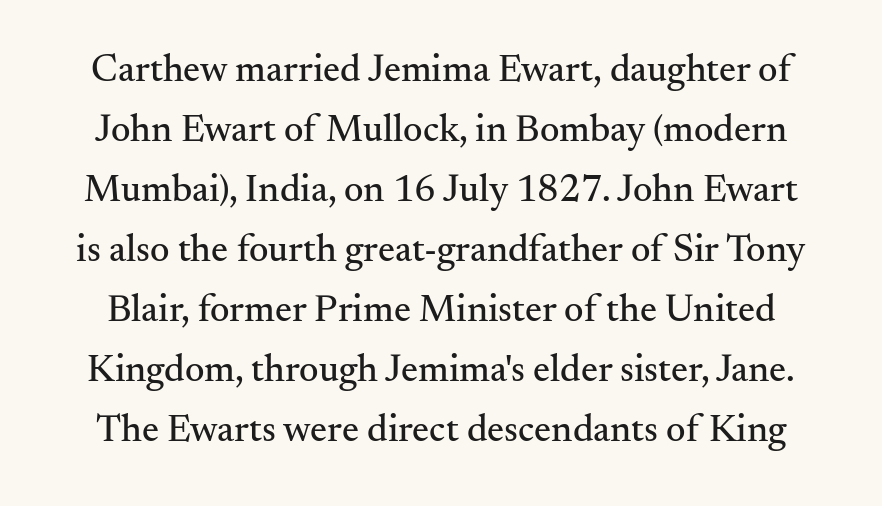
{"serif": "yes", "italic": "no", "width": "normal", "stroke_contrast": "medium", "x_height": "small", "monospaced": "no", "underline": "no", "line_spacing": "normal", "line_spacing_ratio": 1.58, "letter_spacing": "normal", "letter_spacing_em": 0.0, "glyph_px": 38}
